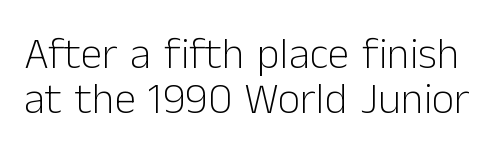
Q: Is the text bold? A: No.
Q: Is the text italic (slanted)? A: No, it is upright.
Q: Is the typeface a serif or a sans-serif typeface? A: Sans-serif.
Q: Is the text underlined? A: No.
Q: Is the spacing between letters normal or unusually wide? A: Normal.
Q: Is the spacing between lines tight, normal or loose? A: Tight.
Q: Width (condensed, normal, or wide)? A: Normal.
Q: Stroke contrast? A: Low.
Q: x-height? A: Medium.
Q: Monospaced? A: No.
